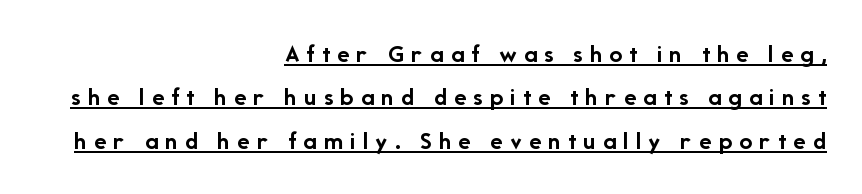
{"italic": "no", "bold": "yes", "underline": "yes", "align": "right", "line_spacing": "normal", "line_spacing_ratio": 1.67, "letter_spacing": "wide", "letter_spacing_em": 0.27, "glyph_px": 26}
